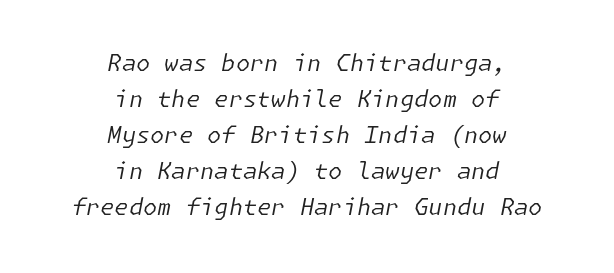
Q: Is the text bold? A: No.
Q: Is the text italic (slanted)? A: Yes, it leans right by about 11 degrees.
Q: Is the text underlined? A: No.
Q: How is the paragraph aligned? A: Centered.
Q: Is the spacing between letters normal or unusually wide? A: Normal.
Q: Is the spacing between lines tight, normal or loose? A: Normal.
